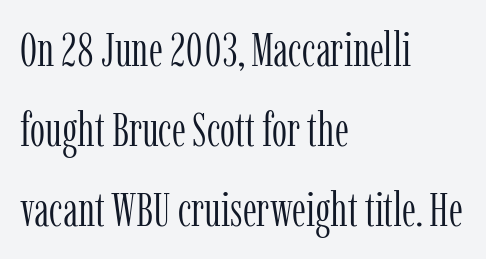
The image shows 48 px light, condensed serif type, upright; set left-aligned, normal line spacing (1.67x), normal letter spacing, not underlined; low stroke contrast and a medium x-height.
